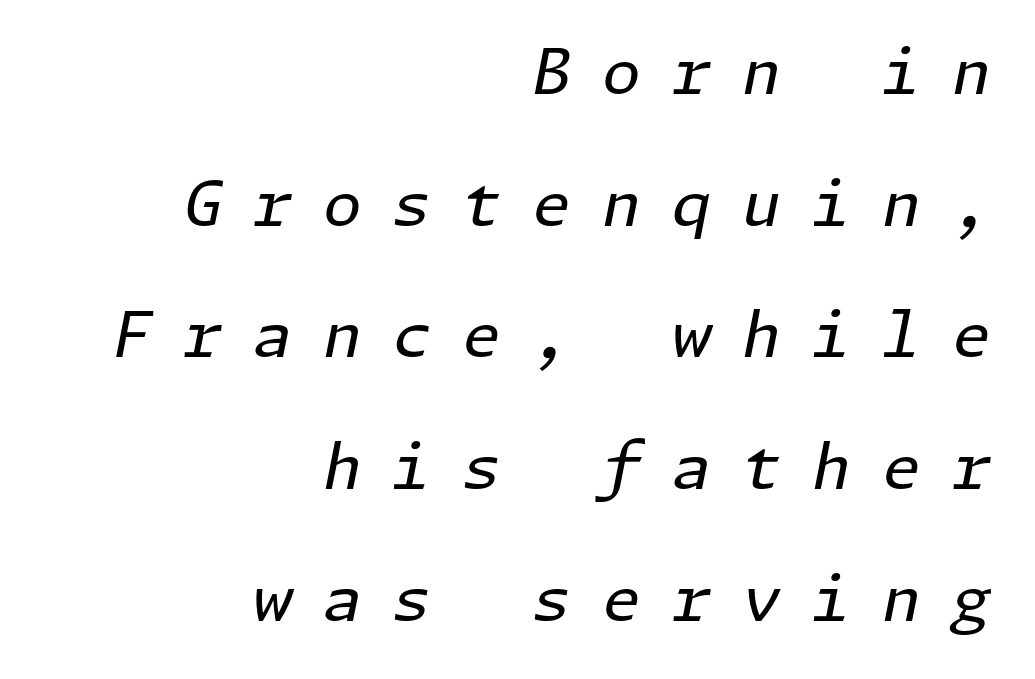
The image shows 63 px regular-weight type, italic (leaning right); set right-aligned, loose line spacing (2.09x), unusually wide letter spacing (+0.49 em), not underlined; low stroke contrast and a medium x-height.
